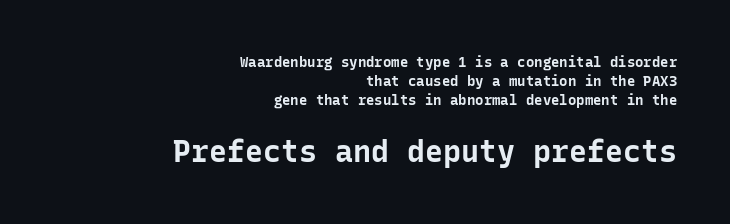
{"serif": "no", "italic": "no", "bold": "yes", "weight": "bold", "width": "normal", "stroke_contrast": "low", "x_height": "medium", "monospaced": "yes", "underline": "no", "align": "right", "line_spacing": "normal", "line_spacing_ratio": 1.34, "letter_spacing": "normal", "letter_spacing_em": 0.0, "larger_block": "second", "size_ratio": 2.14, "glyph_px": 30}
